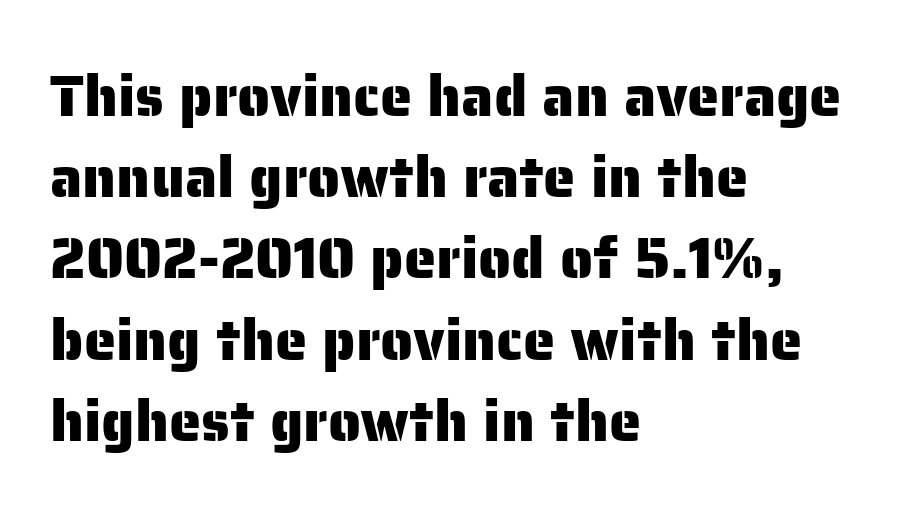
The image shows 58 px sans-serif type, upright; set left-aligned, normal line spacing (1.4x), normal letter spacing, not underlined; low stroke contrast and a medium x-height.
